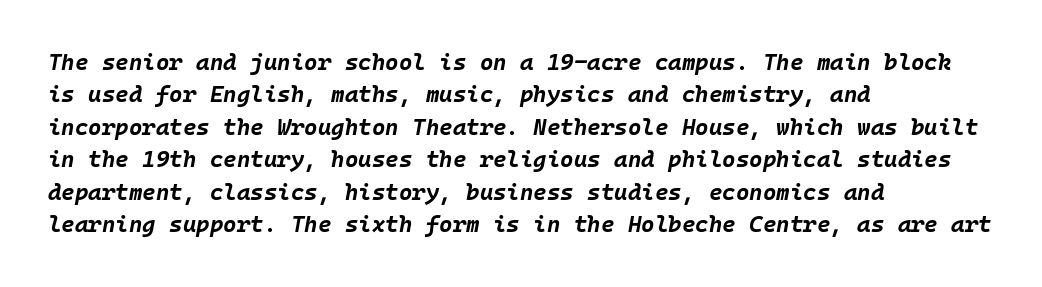
Q: Is the text bold? A: Yes.
Q: Is the text italic (slanted)? A: Yes, it leans right by about 10 degrees.
Q: Is the text underlined? A: No.
Q: How is the paragraph aligned? A: Left-aligned.
Q: Is the spacing between letters normal or unusually wide? A: Normal.
Q: Is the spacing between lines tight, normal or loose? A: Normal.
